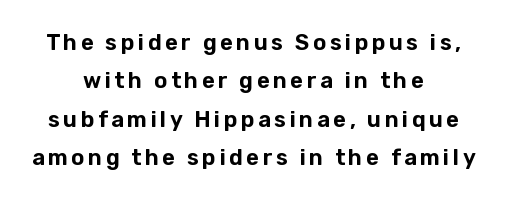
The image shows 22 px text type, upright; set centered, line spacing 1.75x, not underlined.
